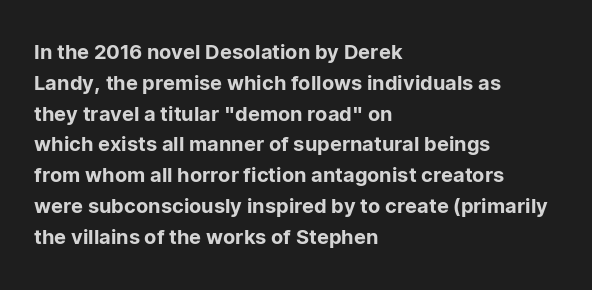
Letter spacing: default. This rendering uses left alignment, leaving the right contour irregular. The axis of the letterforms is exactly vertical. Evenly set lines give the paragraph a standard silhouette.
